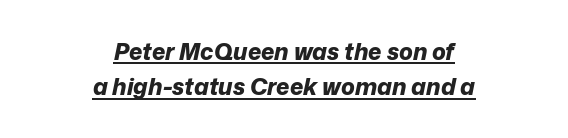
The image shows 23 px bold type, italic (leaning right); set centered, normal line spacing (1.54x), normal letter spacing, underlined.
